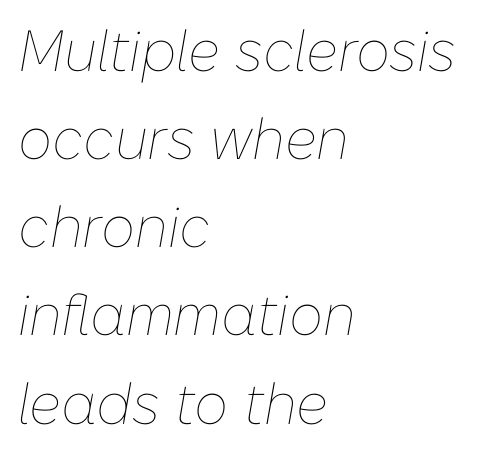
The image shows 58 px thin type, italic (leaning right); set left-aligned, normal line spacing (1.52x), normal letter spacing, not underlined; low stroke contrast and a medium x-height.
